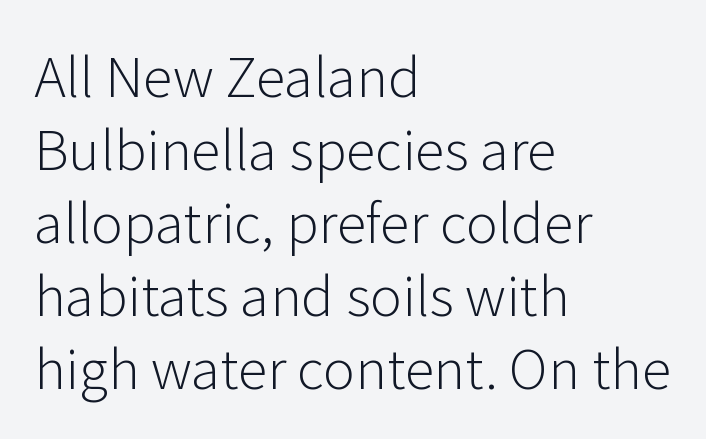
Q: Is the text bold? A: No.
Q: Is the text italic (slanted)? A: No, it is upright.
Q: Is the typeface a serif or a sans-serif typeface? A: Sans-serif.
Q: Is the text underlined? A: No.
Q: How is the paragraph aligned? A: Left-aligned.
Q: Is the spacing between letters normal or unusually wide? A: Normal.
Q: Is the spacing between lines tight, normal or loose? A: Normal.
Q: Width (condensed, normal, or wide)? A: Normal.
Q: Stroke contrast? A: Low.
Q: x-height? A: Medium.
Q: Monospaced? A: No.
